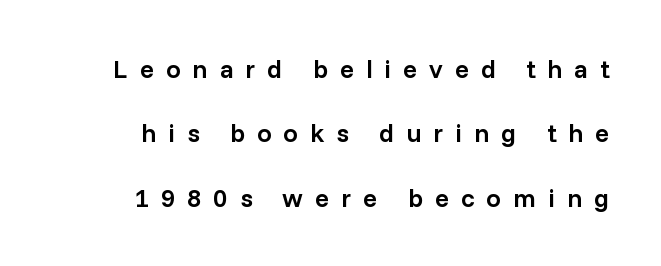
The image shows 26 px text type, upright; set loose line spacing (2.48x), unusually wide letter spacing (+0.46 em), not underlined.
